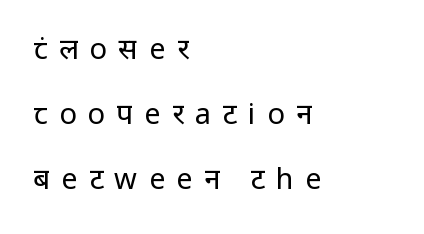
The rendering uses natural spacing where letterforms have individual widths. Observe the absence of serifs on each vertical stroke in this sample. The setting favours the left margin, as ordinary paragraphs usually do. Compared with a typical body face, this is equally light or lighter still. If you measured baseline to baseline, you'd find a long distance.
